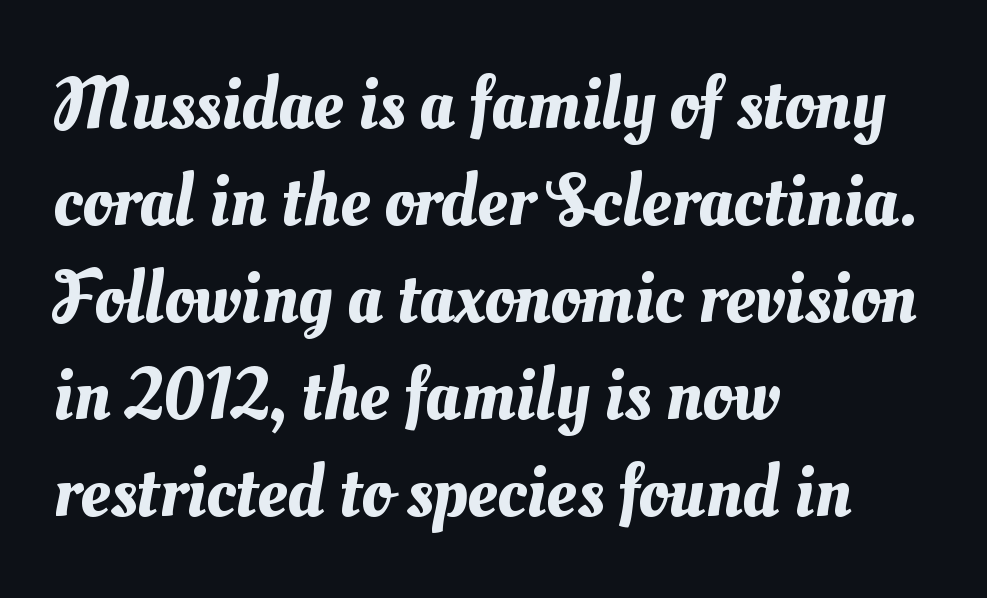
The image shows 74 px text type; set left-aligned, normal line spacing (1.31x), normal letter spacing, not underlined; medium stroke contrast and a small x-height.
